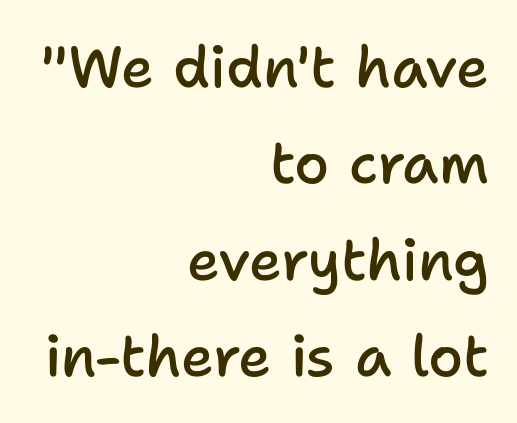
Typesetter's note: demi weight, one step under bold. Regular leading. Do the letters lean? They stand straight. Right-aligned paragraph, ragged on the left. Short note: letters normally spaced.
